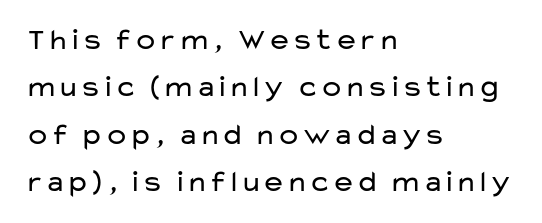
The image shows 30 px regular-weight, wide sans-serif type, upright; set left-aligned, normal line spacing (1.58x), normal letter spacing, not underlined; low stroke contrast and a medium x-height.
